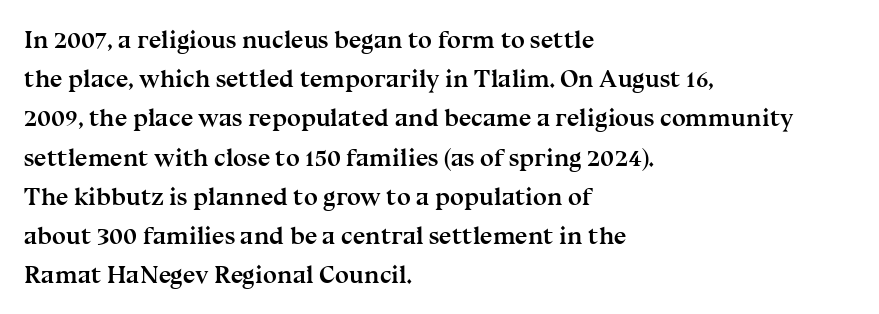
{"italic": "no", "bold": "yes", "underline": "no", "align": "left", "line_spacing": "normal", "line_spacing_ratio": 1.57, "letter_spacing": "normal", "letter_spacing_em": 0.0, "glyph_px": 25}
